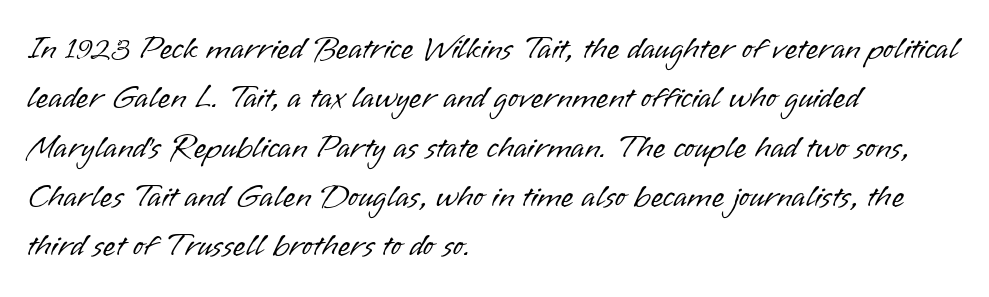
The image shows 32 px light sans-serif type; set left-aligned, normal line spacing (1.54x), normal letter spacing, not underlined; low stroke contrast and a small x-height.
